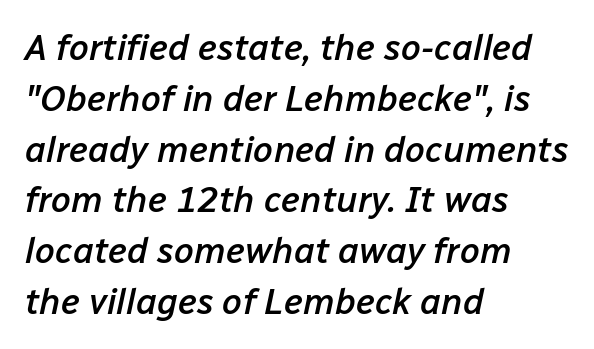
Spacing verdict: proportional, widths tailored to each character. Regular leading. Words appear dense and cohesive because spacing is normal. The specimen reads as italic at a glance.
